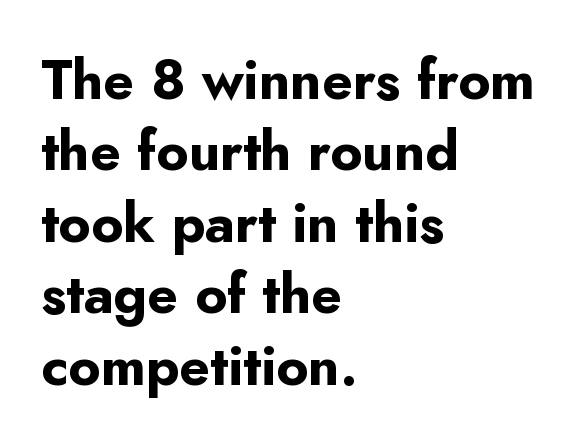
Q: Is the text bold? A: Yes.
Q: Is the text italic (slanted)? A: No, it is upright.
Q: Is the typeface a serif or a sans-serif typeface? A: Sans-serif.
Q: Is the text underlined? A: No.
Q: How is the paragraph aligned? A: Left-aligned.
Q: Is the spacing between letters normal or unusually wide? A: Normal.
Q: Is the spacing between lines tight, normal or loose? A: Normal.
Q: Width (condensed, normal, or wide)? A: Normal.
Q: Stroke contrast? A: Low.
Q: x-height? A: Small.
Q: Monospaced? A: No.
